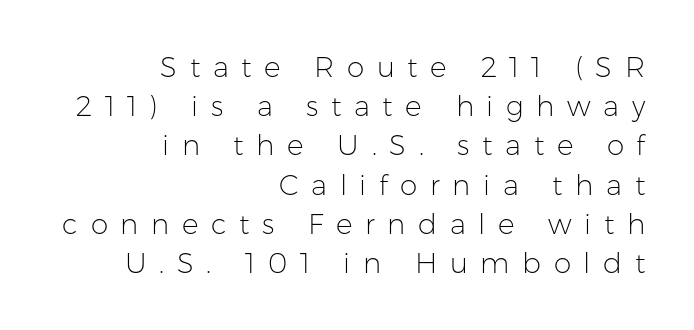
{"serif": "no", "italic": "no", "bold": "no", "weight": "light", "width": "normal", "stroke_contrast": "low", "x_height": "medium", "monospaced": "no", "underline": "no", "align": "right", "line_spacing": "normal", "line_spacing_ratio": 1.4, "letter_spacing": "wide", "letter_spacing_em": 0.45, "glyph_px": 28}
